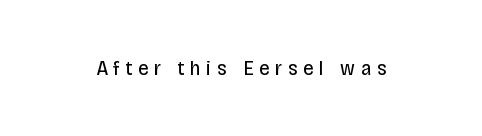
The image shows 21 px text type, upright; set unusually wide letter spacing (+0.27 em), not underlined.
